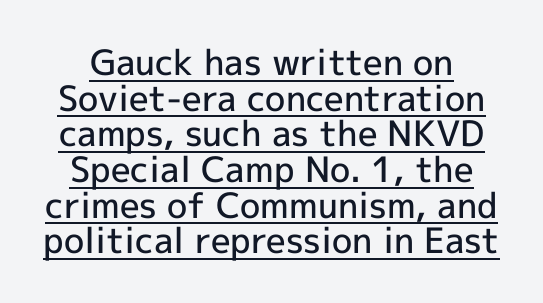
{"serif": "no", "italic": "no", "bold": "semi", "weight": "semibold", "width": "normal", "x_height": "medium", "monospaced": "no", "underline": "yes", "line_spacing": "tight", "line_spacing_ratio": 1.02, "letter_spacing": "normal", "letter_spacing_em": 0.0, "glyph_px": 35}
